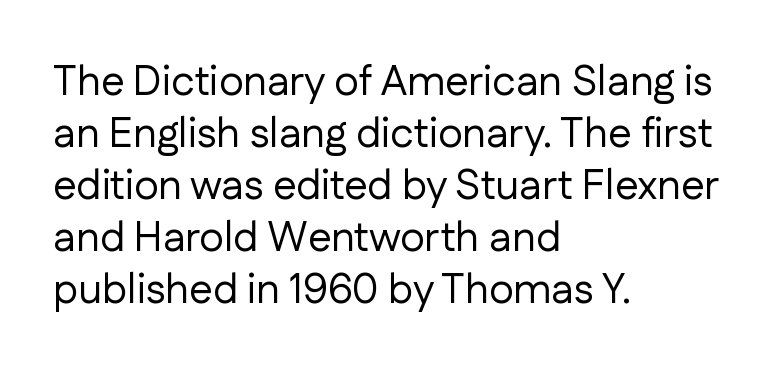
{"serif": "no", "italic": "no", "bold": "no", "weight": "regular", "width": "normal", "stroke_contrast": "low", "x_height": "medium", "monospaced": "no", "underline": "no", "align": "left", "line_spacing_ratio": 1.24, "letter_spacing": "normal", "letter_spacing_em": 0.0, "glyph_px": 42}
